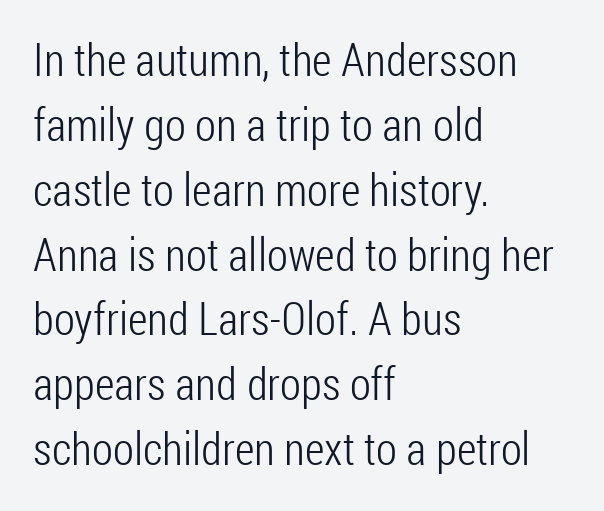
The image shows 46 px light, condensed sans-serif type, upright; set left-aligned, normal line spacing (1.41x), normal letter spacing, not underlined; low stroke contrast and a medium x-height.
